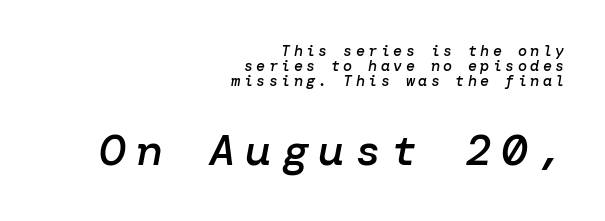
Q: Is the text bold? A: Semi-bold.
Q: Is the text italic (slanted)? A: Yes, it leans right by about 10 degrees.
Q: Is the text underlined? A: No.
Q: How is the paragraph aligned? A: Right-aligned.
Q: Is the spacing between letters normal or unusually wide? A: Unusually wide.
Q: Is the spacing between lines tight, normal or loose? A: Tight.
Q: Which block of text is set in a larger size, the first (top) or the second (bottom)? A: The second (bottom) one.
Q: Width (condensed, normal, or wide)? A: Normal.
Q: Stroke contrast? A: Low.
Q: x-height? A: Medium.
